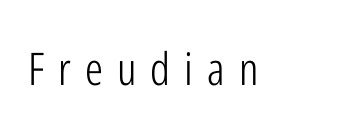
{"serif": "no", "italic": "no", "bold": "no", "weight": "light", "width": "condensed", "stroke_contrast": "low", "x_height": "medium", "monospaced": "no", "underline": "no", "letter_spacing": "wide", "letter_spacing_em": 0.31, "glyph_px": 45}
